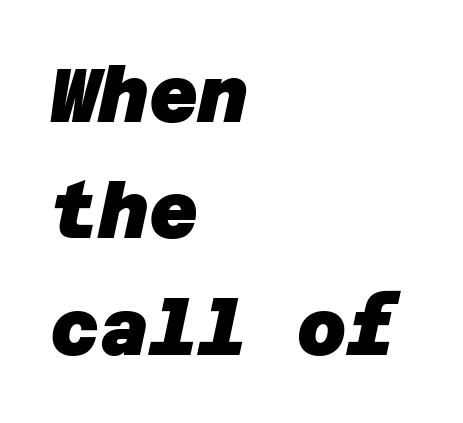
Q: Is the text bold? A: Yes.
Q: Is the typeface a serif or a sans-serif typeface? A: Sans-serif.
Q: Is the text underlined? A: No.
Q: How is the paragraph aligned? A: Left-aligned.
Q: Is the spacing between letters normal or unusually wide? A: Normal.
Q: Is the spacing between lines tight, normal or loose? A: Normal.
Q: Width (condensed, normal, or wide)? A: Normal.
Q: Stroke contrast? A: Low.
Q: x-height? A: Large.
